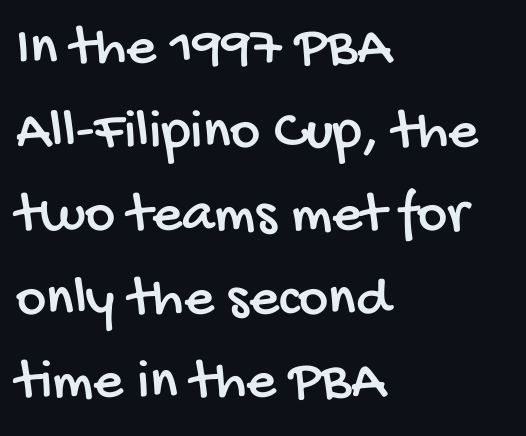
The characters display no serif detailing; their extremities are plain. The line-height multiplier appears to be the usual default. Honestly, there is no underline to notice here at all. Short note: letters normally spaced.
